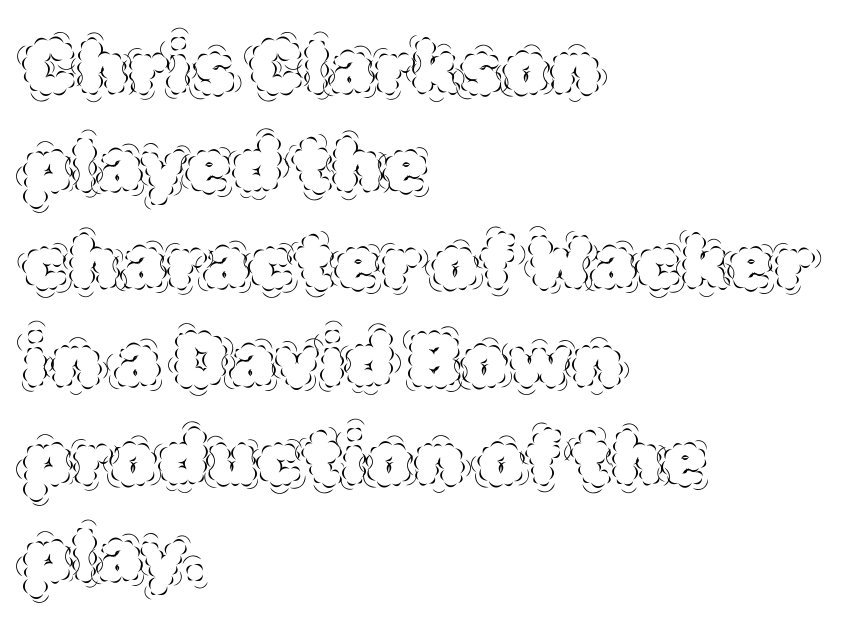
Nothing heavy about these letters — not bold at all. You could not count columns in this text — the font is proportionally spaced. Does extra space separate the letters? No, they use regular spacing. Compared with typical paragraphs, the rows here are spaced about the same. Has an underline been added? It has not.
